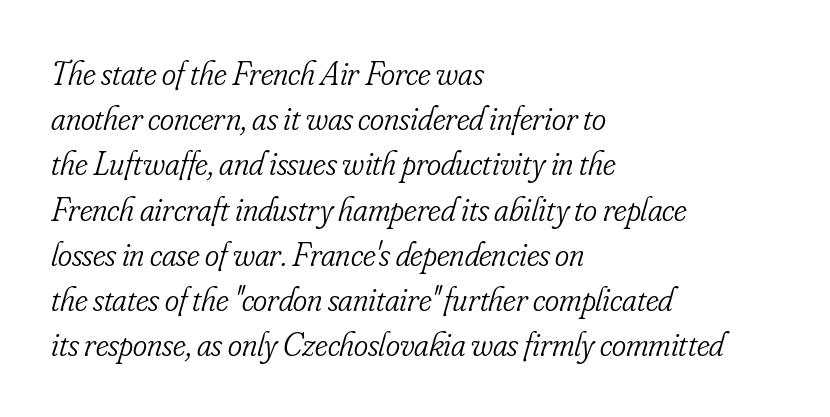
{"serif": "yes", "italic": "yes", "lean": "right", "slant_degrees": 16, "bold": "no", "weight": "light", "width": "condensed", "stroke_contrast": "low", "x_height": "small", "monospaced": "no", "underline": "no", "align": "left", "line_spacing": "normal", "line_spacing_ratio": 1.33, "letter_spacing": "normal", "letter_spacing_em": 0.0, "glyph_px": 34}
